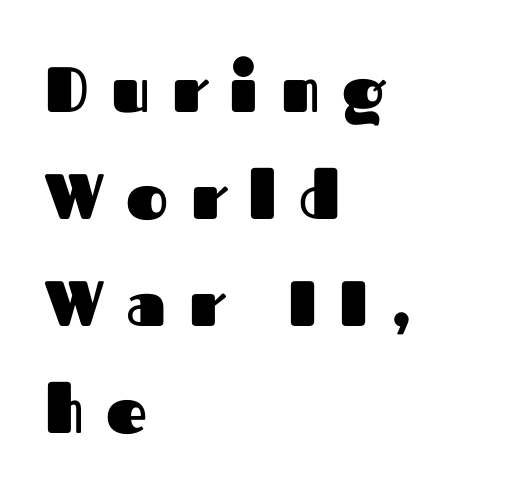
The image shows 64 px heavy sans-serif type, upright; set left-aligned, normal line spacing (1.67x), unusually wide letter spacing (+0.35 em), not underlined; medium stroke contrast and a medium x-height.
